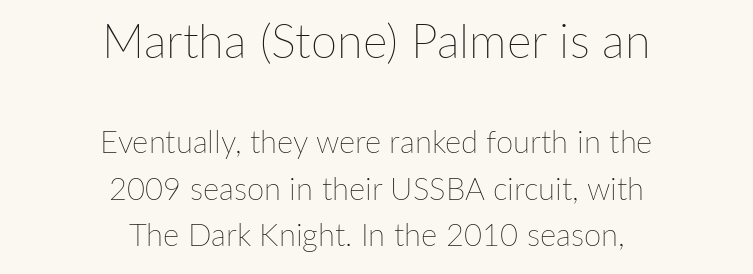
Q: Is the text bold? A: No.
Q: Is the text italic (slanted)? A: No, it is upright.
Q: Is the text underlined? A: No.
Q: How is the paragraph aligned? A: Centered.
Q: Is the spacing between letters normal or unusually wide? A: Normal.
Q: Is the spacing between lines tight, normal or loose? A: Normal.
Q: Which block of text is set in a larger size, the first (top) or the second (bottom)? A: The first (top) one.
Q: Width (condensed, normal, or wide)? A: Normal.
Q: Stroke contrast? A: Low.
Q: x-height? A: Medium.
Q: Monospaced? A: No.
